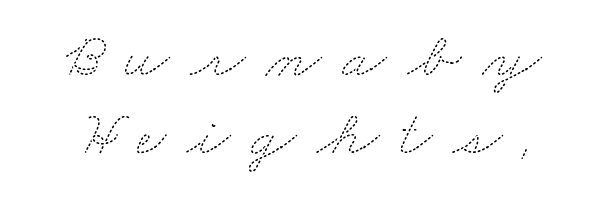
The image shows 64 px thin, wide type; set line spacing 1.22x, unusually wide letter spacing (+0.32 em), not underlined; medium stroke contrast and a small x-height.
